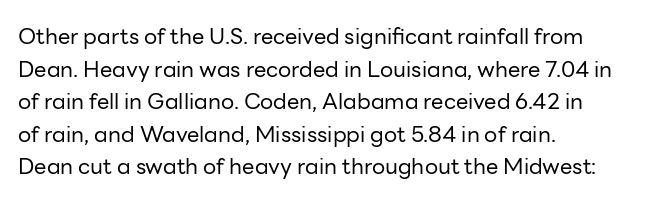
The image shows 22 px text type, upright; set left-aligned, normal line spacing (1.48x), normal letter spacing, not underlined.
